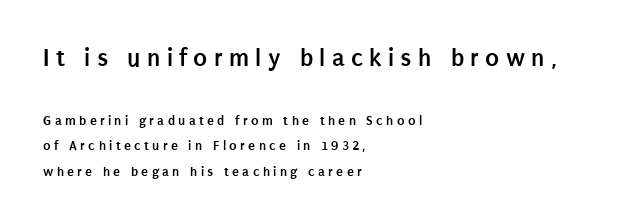
{"italic": "no", "bold": "yes", "underline": "no", "align": "left", "line_spacing_ratio": 1.84, "letter_spacing": "wide", "letter_spacing_em": 0.24, "larger_block": "first", "size_ratio": 1.86, "glyph_px": 26}
